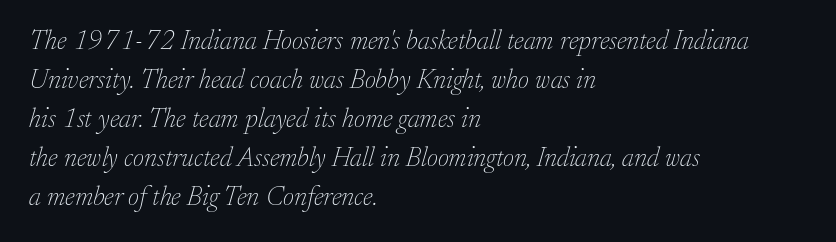
There's an unmistakable incline to the writing here. The space beneath each line is pristine and unruled. Stem width sits at or under what a default text font uses. Line starts are locked; line ends wander. Tracking value appears to be zero — textbook default spacing. One glance says typical: line gaps are just what's usual.
